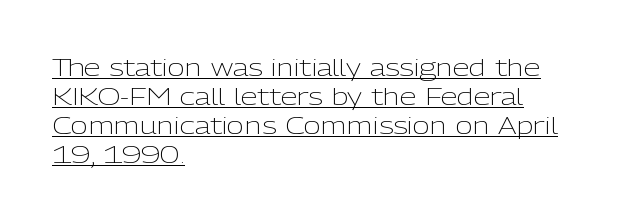
The image shows 24 px text type, upright; set left-aligned, line spacing 1.21x, normal letter spacing, underlined.
